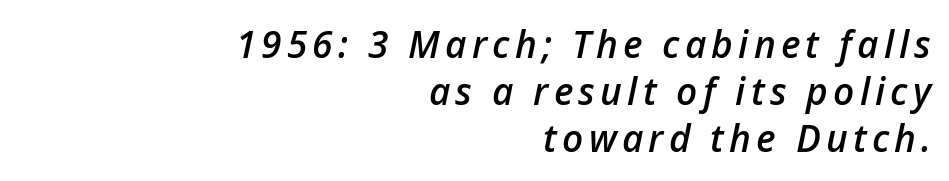
The image shows 37 px semibold type, italic (leaning right); set right-aligned, normal line spacing (1.27x), not underlined; low stroke contrast and a medium x-height.
